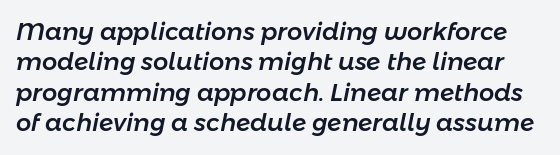
The image shows 24 px text type, italic (leaning right); set normal line spacing (1.27x), normal letter spacing, not underlined.
